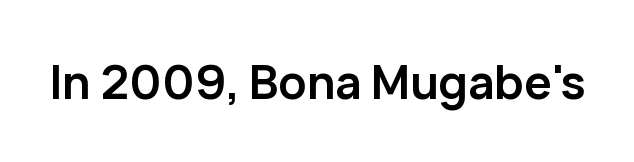
These lines are composed in type without serifs. The passage shown is typed in a proportional face where columns would drift. Observe the ordinary spacing: letters are neighbours, not strangers. Nope, not italic — everything's standing straight. What weight is shown? A full bold with thick strokes. The glyphs are unaccompanied by any horizontal stroke below them.
